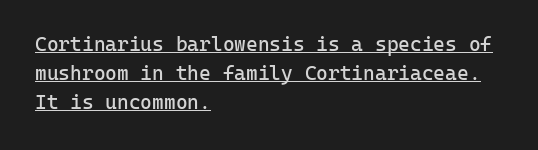
{"italic": "no", "bold": "no", "underline": "yes", "align": "left", "line_spacing": "normal", "line_spacing_ratio": 1.46, "letter_spacing": "normal", "letter_spacing_em": 0.0, "glyph_px": 20}
